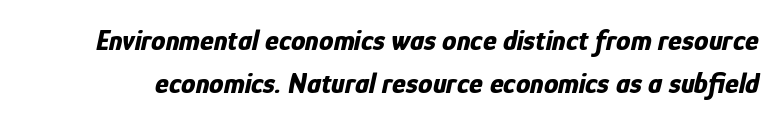
The image shows 29 px bold, condensed type, italic (leaning right); set normal line spacing (1.48x), normal letter spacing, not underlined; low stroke contrast and a medium x-height.
